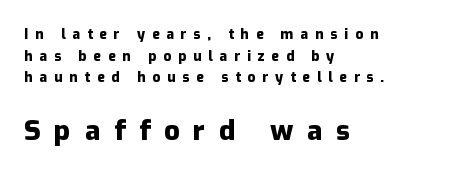
The passage shown begins with its smaller block and ends with its larger one. Bold? Absolutely — the strokes are thick and heavy. Only glyphs here, with clear space below each row. Proportional: the letters do not fall into vertical columns. All the whitespace from short lines collects on the right. Italic? Not at all — the glyphs are vertical.
